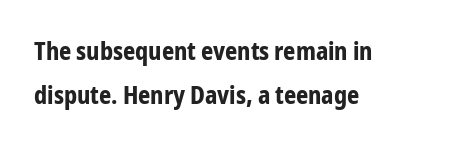
{"italic": "no", "bold": "yes", "underline": "no", "align": "left", "line_spacing_ratio": 1.82, "letter_spacing": "normal", "letter_spacing_em": 0.0, "glyph_px": 24}
